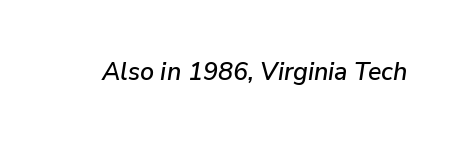
{"italic": "yes", "lean": "right", "slant_degrees": 9, "underline": "no", "letter_spacing": "normal", "letter_spacing_em": 0.0, "glyph_px": 25}
